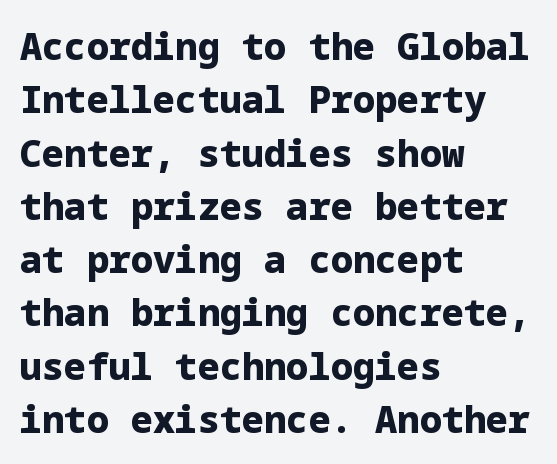
Q: Is the text bold? A: Yes.
Q: Is the text italic (slanted)? A: No, it is upright.
Q: Is the typeface a serif or a sans-serif typeface? A: Sans-serif.
Q: Is the text underlined? A: No.
Q: How is the paragraph aligned? A: Left-aligned.
Q: Is the spacing between letters normal or unusually wide? A: Normal.
Q: Is the spacing between lines tight, normal or loose? A: Normal.
Q: Width (condensed, normal, or wide)? A: Normal.
Q: Stroke contrast? A: Low.
Q: x-height? A: Medium.
